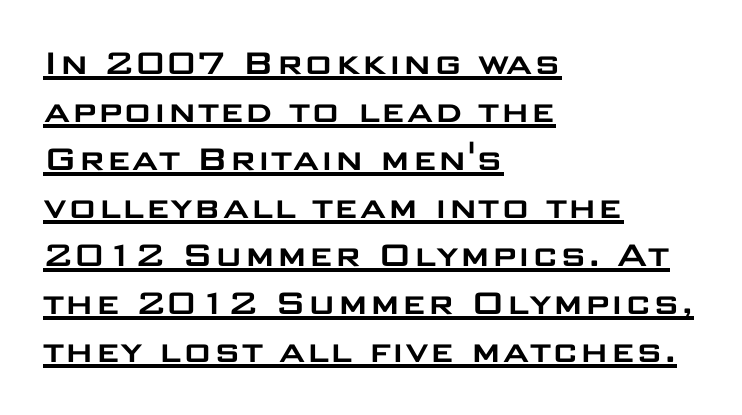
The lettering holds an erect, upright posture throughout. Is this a sans? Yes — the strokes have no serifs. The face used here is proportionally spaced, like ordinary book or web type. The lettering is marked with a stroke running underneath it.
